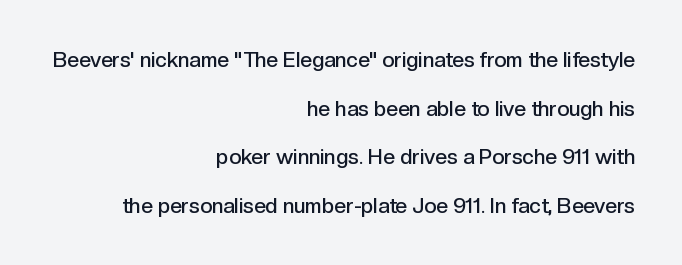
The face used here is a semibold: visibly heavier than regular, lighter than bold. Unmarked baselines from the first word to the last. Short and long lines alike share a common ending point at right. You could fit nearly another row in the gap between these rows.
